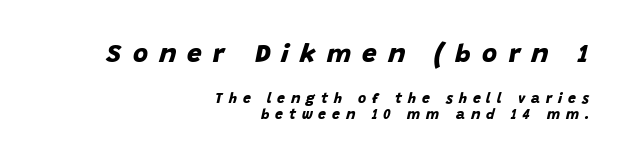
I'd describe the lettering as bold — thick and assertive. Summary of vertical rhythm: compact, with narrow interline spacing. Look at the tracking — it's clearly loosened, letters drifting apart. Scale decreases going downward across the two blocks. The words here are not underlined.
